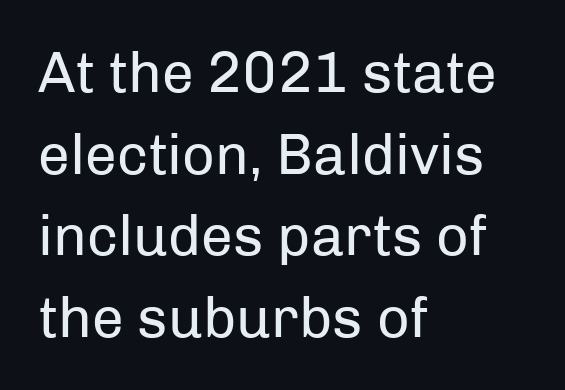
The specimen omits any rule beneath the text block's lines. Caption: multi-line text, flush left, ragged right. The face used here is rendered with its standard letterfit. Think of a printed novel: that variable character pitch is what you see here. Heaviness? Minimal to ordinary, like unemphasized prose. The axis of the letterforms is exactly vertical.
